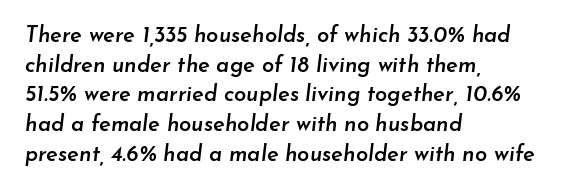
Q: Is the text bold? A: Semi-bold.
Q: Is the text italic (slanted)? A: Yes, it leans right by about 7 degrees.
Q: Is the text underlined? A: No.
Q: How is the paragraph aligned? A: Left-aligned.
Q: Is the spacing between letters normal or unusually wide? A: Normal.
Q: Is the spacing between lines tight, normal or loose? A: Normal.
